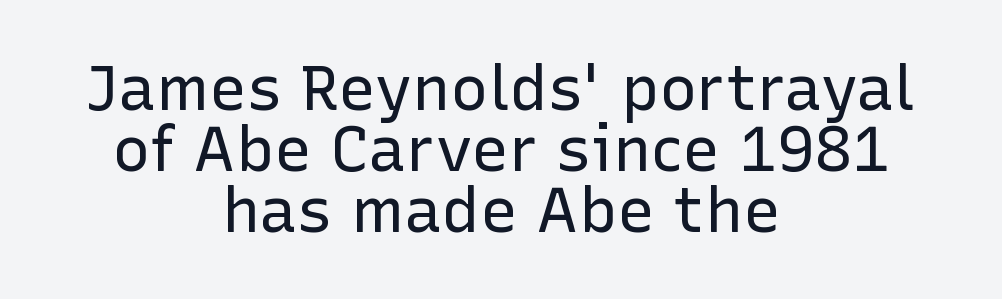
{"serif": "no", "italic": "no", "bold": "no", "weight": "regular", "width": "normal", "stroke_contrast": "low", "x_height": "medium", "monospaced": "no", "underline": "no", "align": "center", "line_spacing": "tight", "line_spacing_ratio": 0.97, "letter_spacing": "normal", "letter_spacing_em": 0.0, "glyph_px": 63}
